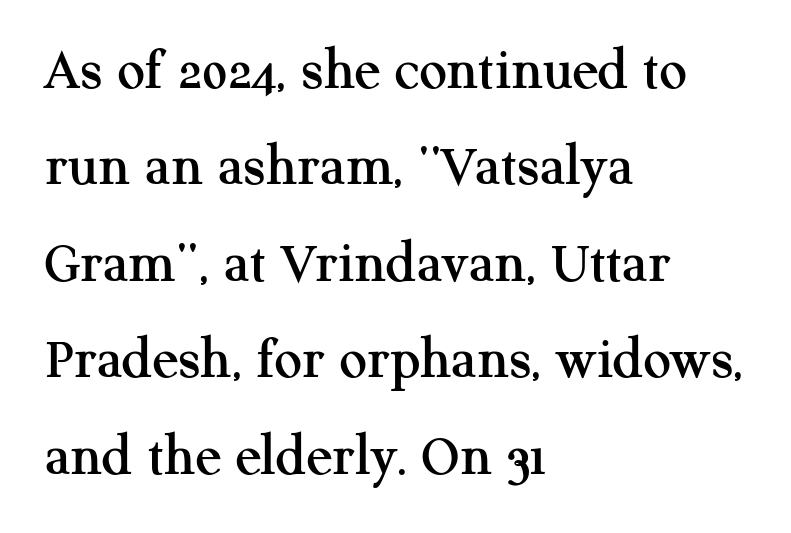
Q: Is the text italic (slanted)? A: No, it is upright.
Q: Is the typeface a serif or a sans-serif typeface? A: Serif.
Q: Is the text underlined? A: No.
Q: How is the paragraph aligned? A: Left-aligned.
Q: Is the spacing between letters normal or unusually wide? A: Normal.
Q: Is the spacing between lines tight, normal or loose? A: Normal.
Q: Width (condensed, normal, or wide)? A: Normal.
Q: Stroke contrast? A: Medium.
Q: x-height? A: Medium.
Q: Monospaced? A: No.
